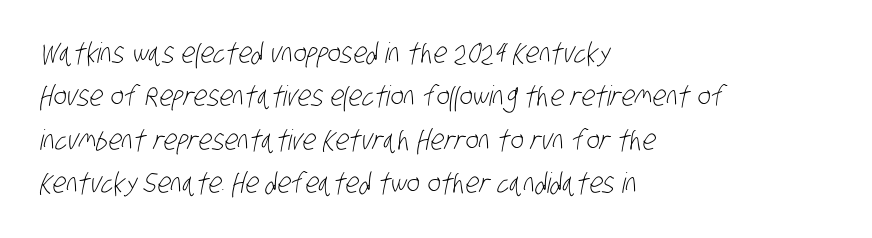
The image shows 28 px light, condensed sans-serif type; set left-aligned, normal line spacing (1.55x), normal letter spacing, not underlined; low stroke contrast and a large x-height.
